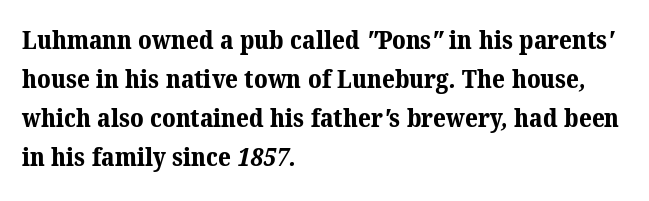
The area under the type is left untouched. Nobody touched the tracking dial on this one. Summary of vertical rhythm: regular, with standard interline spacing. These lines are set flush left with a ragged right edge. Typographic density is high because the face is bold.
